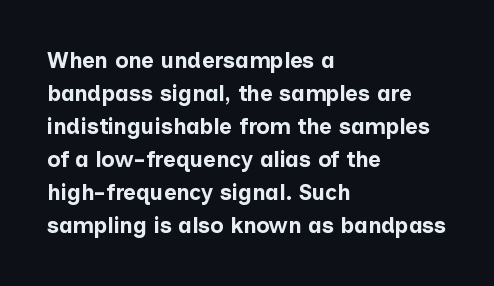
{"italic": "no", "bold": "yes", "underline": "no", "align": "left", "line_spacing": "normal", "line_spacing_ratio": 1.5, "letter_spacing": "normal", "letter_spacing_em": 0.0, "glyph_px": 22}
